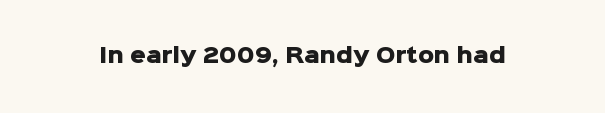
Q: Is the text bold? A: Yes.
Q: Is the text italic (slanted)? A: No, it is upright.
Q: Is the text underlined? A: No.
Q: Is the spacing between letters normal or unusually wide? A: Normal.
